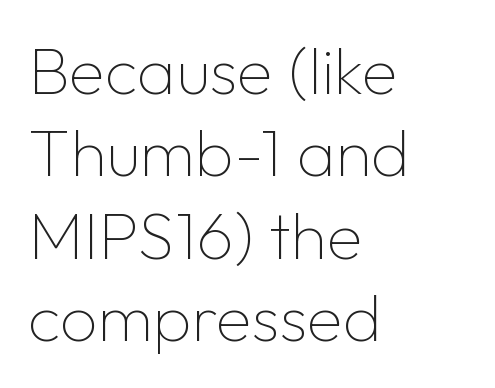
Q: Is the text bold? A: No.
Q: Is the text italic (slanted)? A: No, it is upright.
Q: Is the typeface a serif or a sans-serif typeface? A: Sans-serif.
Q: Is the text underlined? A: No.
Q: How is the paragraph aligned? A: Left-aligned.
Q: Is the spacing between letters normal or unusually wide? A: Normal.
Q: Is the spacing between lines tight, normal or loose? A: Normal.
Q: Width (condensed, normal, or wide)? A: Normal.
Q: Stroke contrast? A: Low.
Q: x-height? A: Medium.
Q: Monospaced? A: No.
